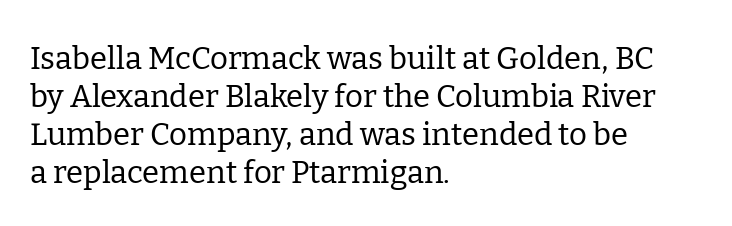
{"serif": "yes", "italic": "no", "bold": "no", "weight": "regular", "width": "normal", "stroke_contrast": "low", "x_height": "medium", "monospaced": "no", "underline": "no", "align": "left", "line_spacing_ratio": 1.23, "letter_spacing": "normal", "letter_spacing_em": 0.0, "glyph_px": 31}
